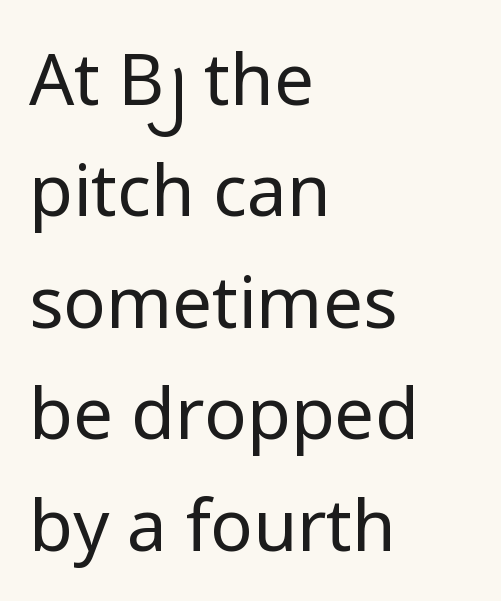
The rendering keeps characters at their native spacing. The axis of the letterforms is exactly vertical. In CSS terms this would be text-align: left. A typesetter would call this proportional, since set widths differ per character. Stems here are at most as thick as an everyday book face. Horizontal bands of white between lines are of average thickness.
